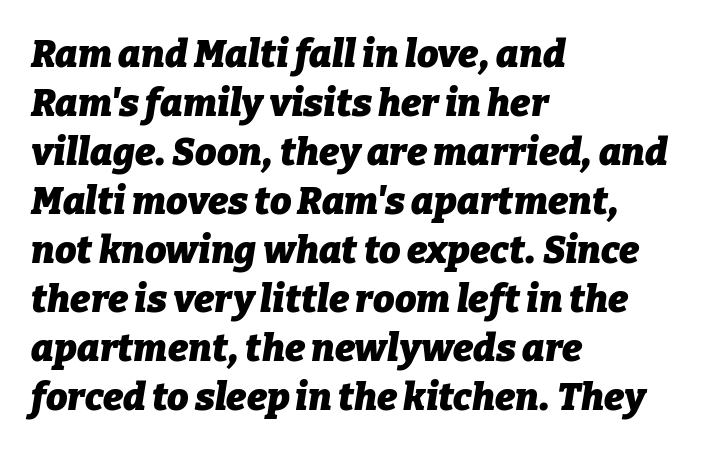
All the whitespace from short lines collects on the right. These words are printed bold, with thick strokes throughout. A typesetter would call this proportional, since set widths differ per character. It's the slanting kind of type. The glyphs are unaccompanied by any horizontal stroke below them.
